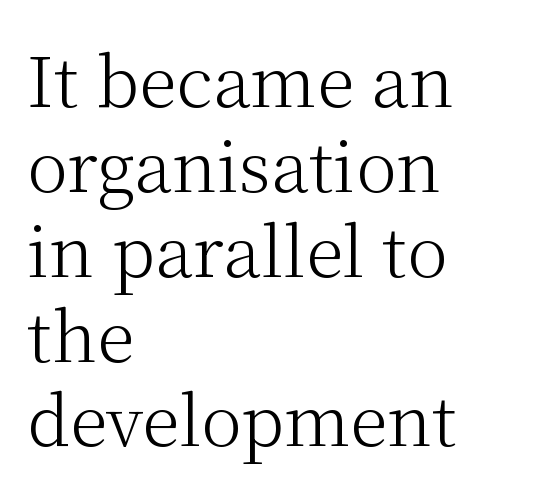
Q: Is the text bold? A: No.
Q: Is the text italic (slanted)? A: No, it is upright.
Q: Is the typeface a serif or a sans-serif typeface? A: Serif.
Q: Is the text underlined? A: No.
Q: How is the paragraph aligned? A: Left-aligned.
Q: Is the spacing between letters normal or unusually wide? A: Normal.
Q: Width (condensed, normal, or wide)? A: Normal.
Q: Stroke contrast? A: Medium.
Q: x-height? A: Medium.
Q: Monospaced? A: No.
